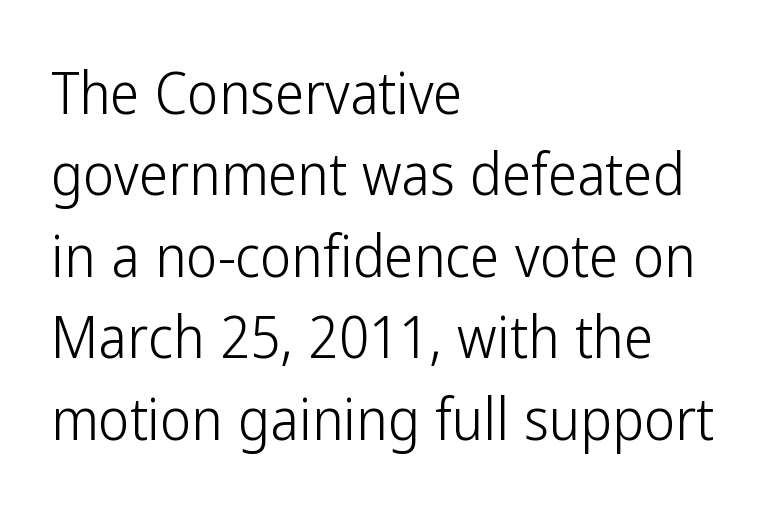
Q: Is the text bold? A: No.
Q: Is the text italic (slanted)? A: No, it is upright.
Q: Is the typeface a serif or a sans-serif typeface? A: Sans-serif.
Q: Is the text underlined? A: No.
Q: How is the paragraph aligned? A: Left-aligned.
Q: Is the spacing between letters normal or unusually wide? A: Normal.
Q: Is the spacing between lines tight, normal or loose? A: Normal.
Q: Width (condensed, normal, or wide)? A: Condensed.
Q: Stroke contrast? A: Low.
Q: x-height? A: Medium.
Q: Monospaced? A: No.
